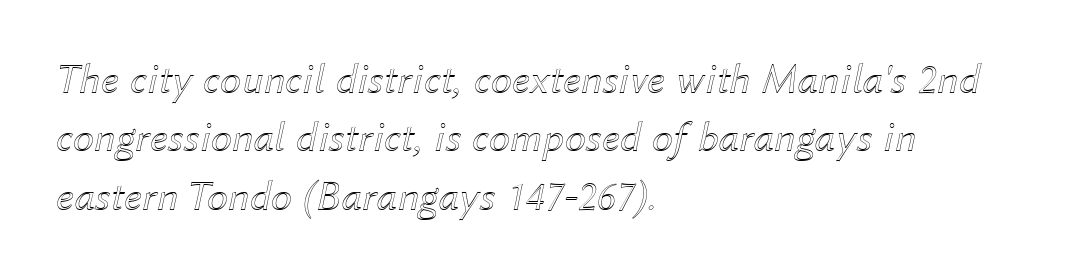
Caption: standard tracking, unaltered. Each letter keeps its own natural width here, so spacing adapts to shape. Only glyphs here, with clear space below each row. Normally led — the rows are evenly, conventionally spaced. Italic? Definitely — the glyphs are oblique. Notice how the passage keeps a crisp vertical edge on the left only.
